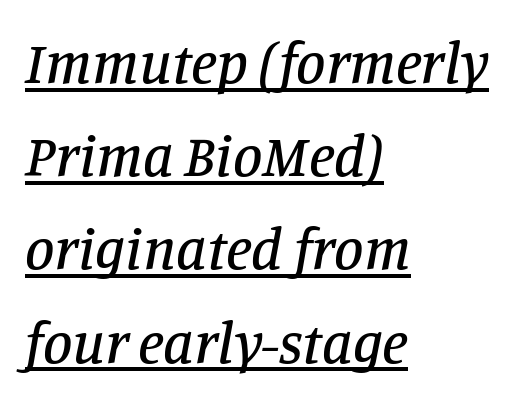
The image shows 59 px serif type, italic (leaning right); set left-aligned, normal line spacing (1.58x), normal letter spacing, underlined; low stroke contrast and a large x-height.
